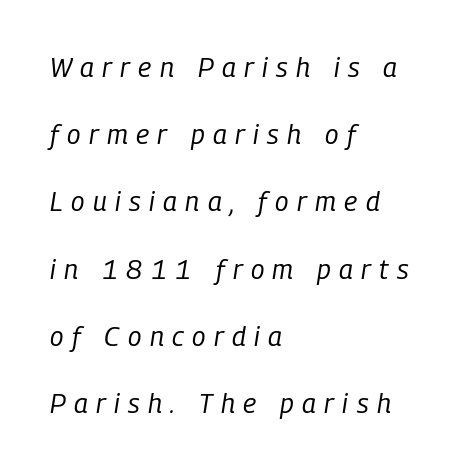
Q: Is the text bold? A: No.
Q: Is the text italic (slanted)? A: Yes, it leans right by about 9 degrees.
Q: Is the text underlined? A: No.
Q: How is the paragraph aligned? A: Left-aligned.
Q: Is the spacing between letters normal or unusually wide? A: Unusually wide.
Q: Is the spacing between lines tight, normal or loose? A: Loose.
